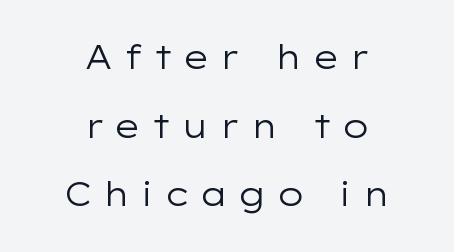
{"serif": "no", "italic": "no", "bold": "no", "weight": "regular", "width": "wide", "stroke_contrast": "low", "x_height": "medium", "monospaced": "no", "underline": "no", "align": "center", "line_spacing": "loose", "line_spacing_ratio": 2.08, "letter_spacing": "wide", "letter_spacing_em": 0.29, "glyph_px": 33}
